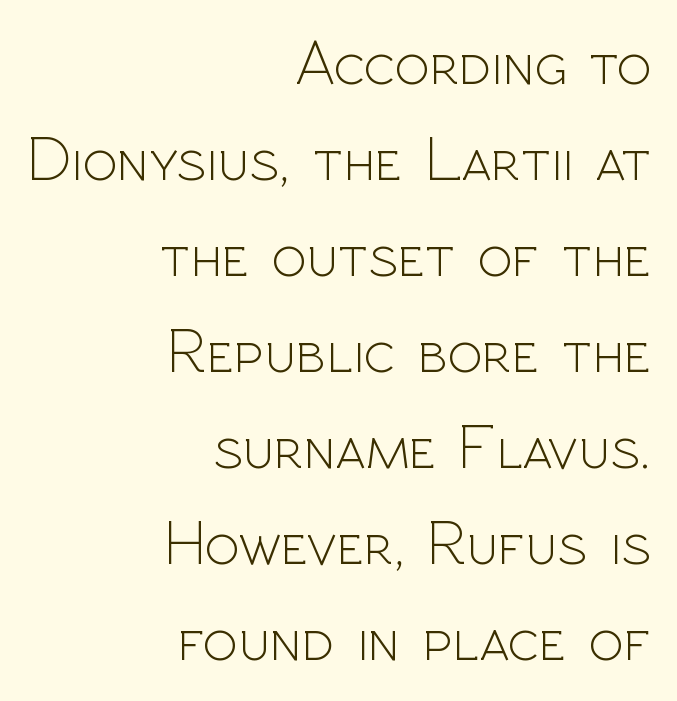
Q: Is the text bold? A: No.
Q: Is the text italic (slanted)? A: No, it is upright.
Q: Is the typeface a serif or a sans-serif typeface? A: Sans-serif.
Q: Is the text underlined? A: No.
Q: How is the paragraph aligned? A: Right-aligned.
Q: Is the spacing between letters normal or unusually wide? A: Normal.
Q: Is the spacing between lines tight, normal or loose? A: Normal.
Q: Width (condensed, normal, or wide)? A: Normal.
Q: x-height? A: Medium.
Q: Monospaced? A: No.
